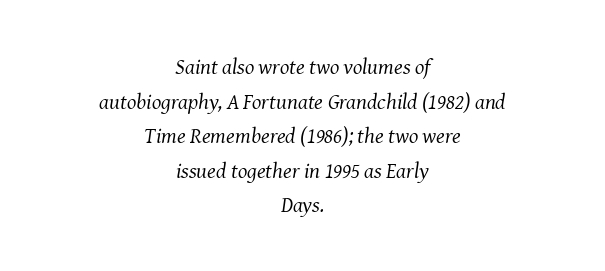
{"italic": "yes", "lean": "right", "slant_degrees": 8, "bold": "no", "underline": "no", "align": "center", "line_spacing": "normal", "line_spacing_ratio": 1.57, "letter_spacing": "normal", "letter_spacing_em": 0.0, "glyph_px": 22}
